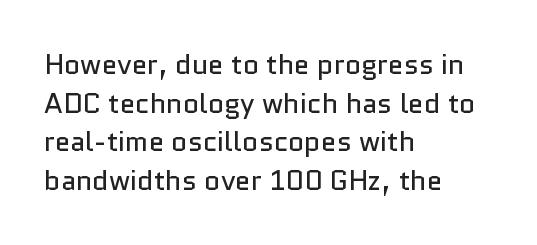
{"serif": "no", "italic": "no", "bold": "no", "weight": "regular", "width": "normal", "stroke_contrast": "low", "x_height": "medium", "monospaced": "no", "underline": "no", "align": "left", "line_spacing": "normal", "line_spacing_ratio": 1.38, "letter_spacing": "normal", "letter_spacing_em": 0.0, "glyph_px": 28}
